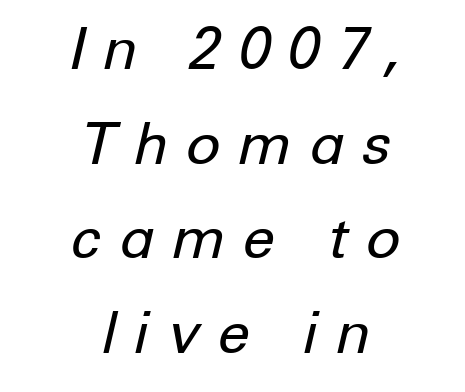
The letters advance in unequal steps, a hallmark of proportional type. The rendering uses a moderate line-height, typical for paragraphs. There's an unmistakable incline to the writing here. Horizontal alignment here is central, giving a formal, balanced look. Unmarked baselines from the first word to the last.
